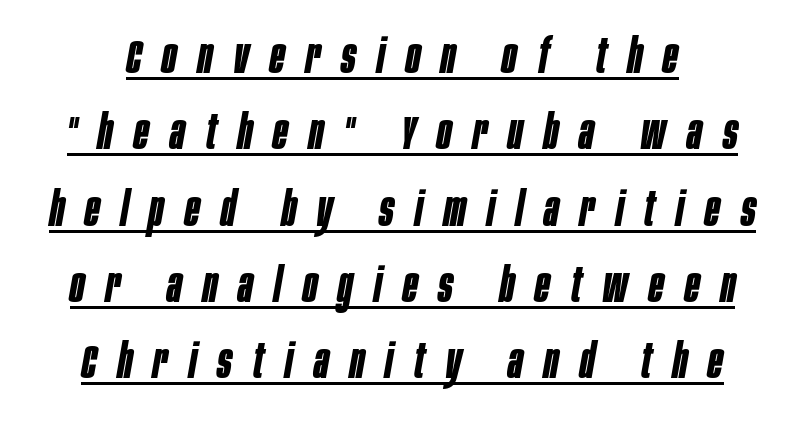
In designer terms, the underline attribute is active on this setting. The designer left line spacing at the default. Yep, that's italic — everything's leaning. The face used here is rendered with a markedly widened letterfit. These lines carry a lot of weight — the face is fully bold.
